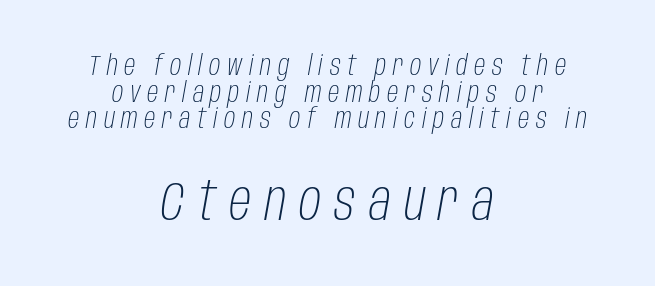
Q: Is the text bold? A: No.
Q: Is the text italic (slanted)? A: Yes, it leans right by about 10 degrees.
Q: Is the text underlined? A: No.
Q: How is the paragraph aligned? A: Centered.
Q: Is the spacing between letters normal or unusually wide? A: Unusually wide.
Q: Is the spacing between lines tight, normal or loose? A: Tight.
Q: Which block of text is set in a larger size, the first (top) or the second (bottom)? A: The second (bottom) one.
Q: Width (condensed, normal, or wide)? A: Condensed.
Q: Stroke contrast? A: Low.
Q: x-height? A: Large.
Q: Monospaced? A: No.
